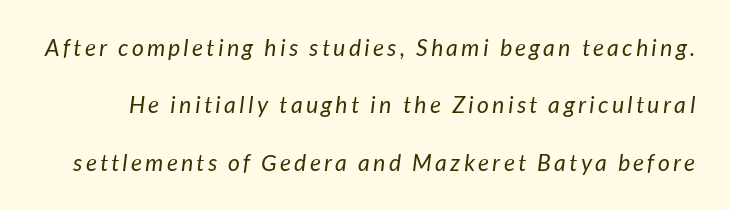
Q: Is the text bold? A: No.
Q: Is the text underlined? A: No.
Q: Is the spacing between lines tight, normal or loose? A: Loose.
